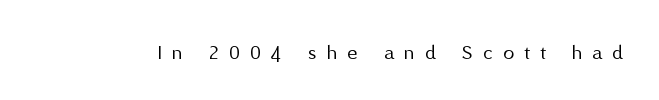
The image shows 22 px text type, upright; set unusually wide letter spacing (+0.46 em), not underlined.
